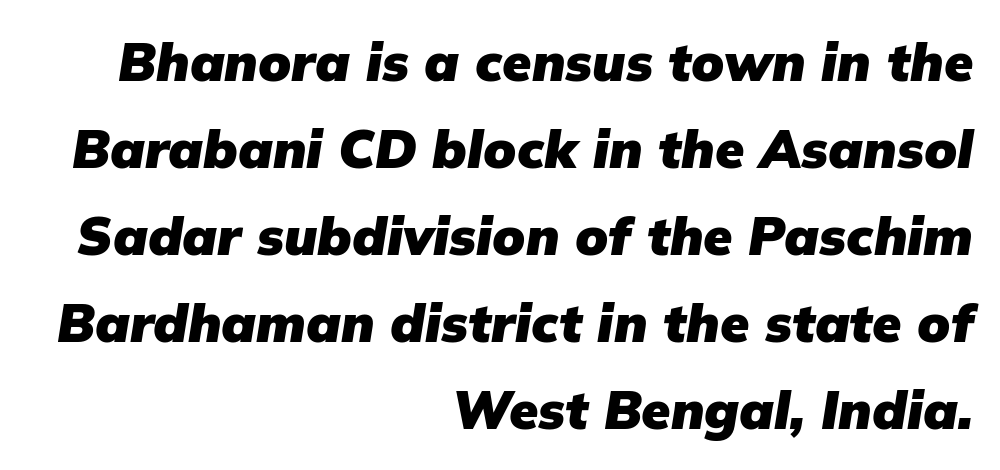
{"italic": "yes", "lean": "right", "slant_degrees": 9, "bold": "yes", "weight": "heavy", "width": "normal", "stroke_contrast": "low", "x_height": "medium", "monospaced": "no", "underline": "no", "align": "right", "line_spacing": "normal", "line_spacing_ratio": 1.64, "letter_spacing": "normal", "letter_spacing_em": 0.0, "glyph_px": 53}
